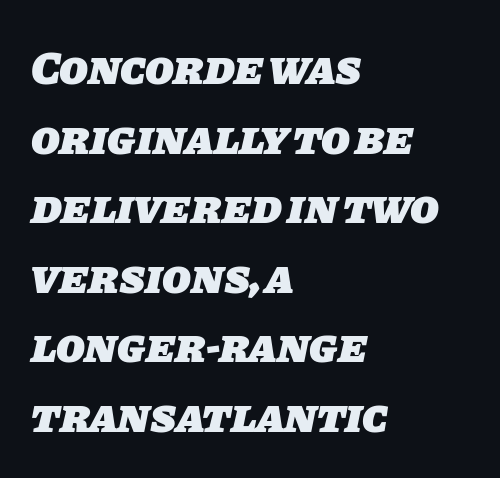
The image shows 47 px heavy type; set left-aligned, normal line spacing (1.48x), normal letter spacing, not underlined; low stroke contrast and a large x-height.
